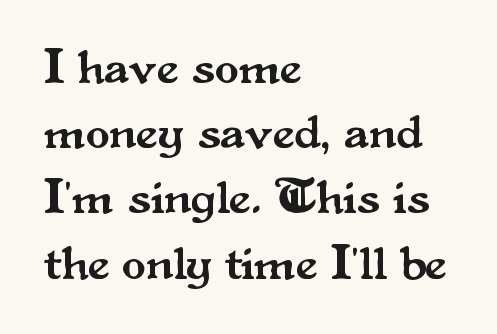
The image shows 49 px serif type, upright; set left-aligned, normal line spacing (1.33x), normal letter spacing, not underlined; medium stroke contrast and a small x-height.
